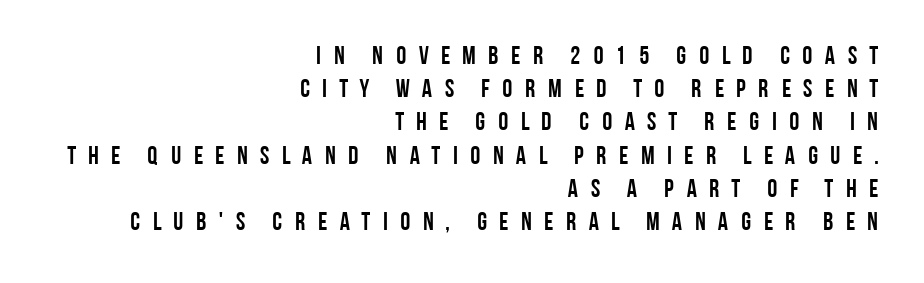
Observe the wide spacing: letters keep a clear distance from each other. Interline gaps are of average width in this sample. Notice how thick the strokes are: this is what a full bold looks like. Clear beneath every line of the passage. The letters stand upright; this is a roman face. The typesetter chose a ragged-left arrangement here.
